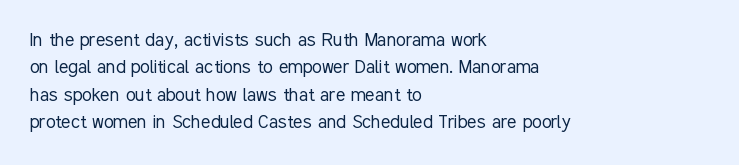
The image shows 22 px text type, upright; set left-aligned, line spacing 1.24x, normal letter spacing, not underlined.
